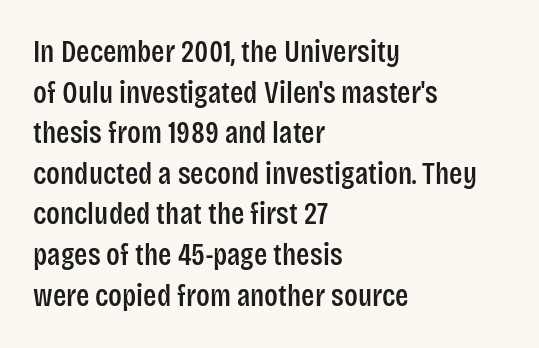
Typeset ragged right — the left edge is the straight one. This rendering employs a face without finishing strokes, i.e., a sans-serif. Any mark beneath the type? The region is blank. No extra tracking has been applied to these lines. Designer's note — italics off, roman on. Varying glyph widths throughout — classic text-font behaviour.
